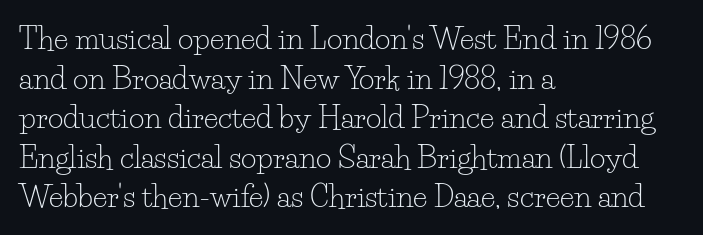
Q: Is the text bold? A: No.
Q: Is the text italic (slanted)? A: No, it is upright.
Q: Is the typeface a serif or a sans-serif typeface? A: Serif.
Q: Is the text underlined? A: No.
Q: How is the paragraph aligned? A: Left-aligned.
Q: Is the spacing between letters normal or unusually wide? A: Normal.
Q: Is the spacing between lines tight, normal or loose? A: Normal.
Q: Width (condensed, normal, or wide)? A: Normal.
Q: Stroke contrast? A: Low.
Q: x-height? A: Small.
Q: Monospaced? A: No.
